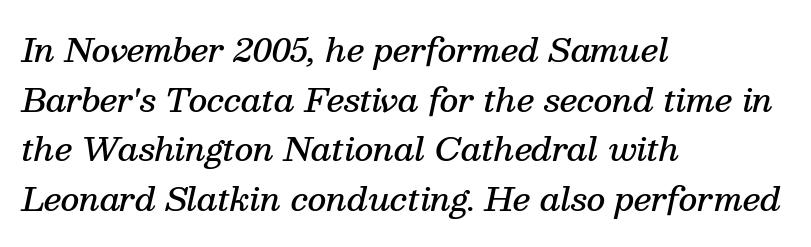
{"serif": "yes", "italic": "yes", "lean": "right", "slant_degrees": 13, "bold": "semi", "weight": "semibold", "width": "normal", "stroke_contrast": "medium", "x_height": "medium", "monospaced": "no", "underline": "no", "align": "left", "line_spacing": "normal", "line_spacing_ratio": 1.55, "letter_spacing": "normal", "letter_spacing_em": 0.0, "glyph_px": 32}
